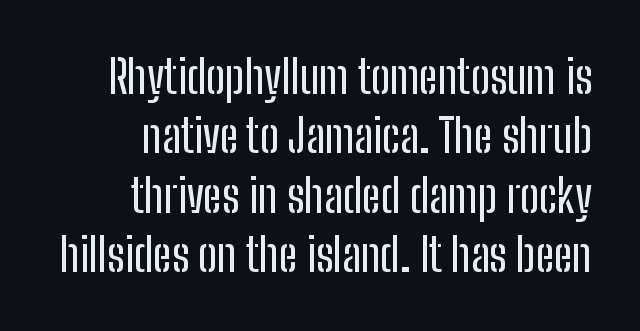
Q: Is the text italic (slanted)? A: No, it is upright.
Q: Is the typeface a serif or a sans-serif typeface? A: Sans-serif.
Q: Is the text underlined? A: No.
Q: How is the paragraph aligned? A: Right-aligned.
Q: Is the spacing between letters normal or unusually wide? A: Normal.
Q: Is the spacing between lines tight, normal or loose? A: Normal.
Q: Width (condensed, normal, or wide)? A: Condensed.
Q: Stroke contrast? A: Low.
Q: x-height? A: Medium.
Q: Monospaced? A: No.
